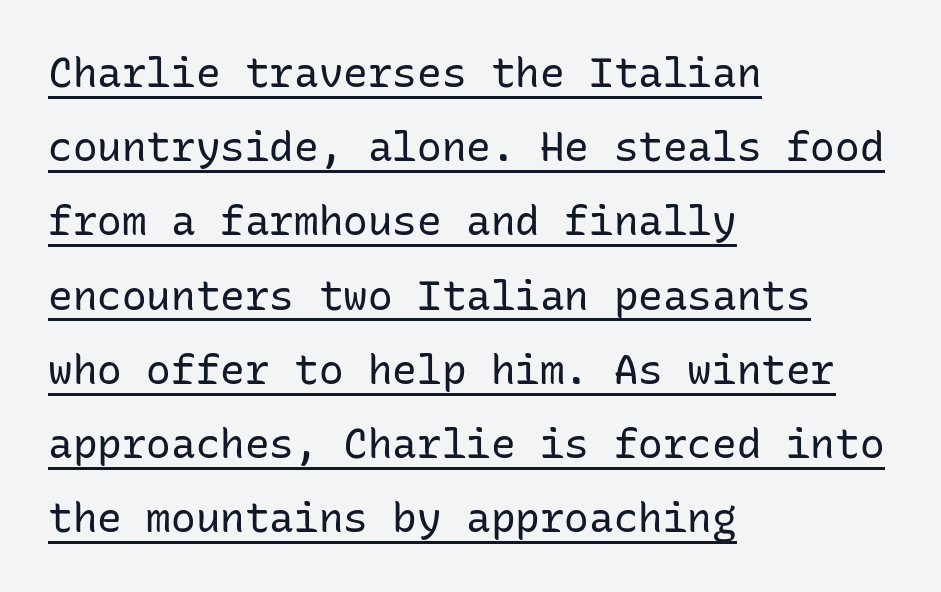
The image shows 41 px regular-weight sans-serif type, upright, monospaced; set left-aligned, line spacing 1.81x, normal letter spacing, underlined; low stroke contrast and a medium x-height.
